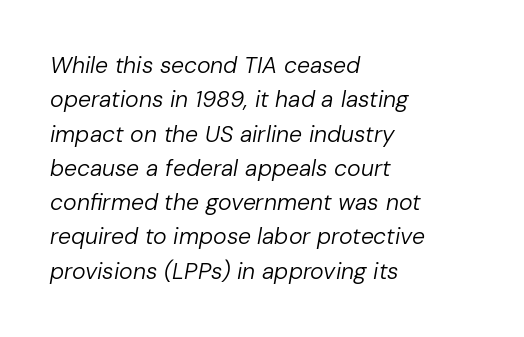
Each stroke keeps to a modest, everyday thickness or less. Regarding leading, the lines here are spaced in the standard way. Nobody touched the tracking dial on this one. The rendering anchors every line to the left-hand side. You can tell it's italic because the verticals aren't actually vertical. Clear beneath every line of the passage.
